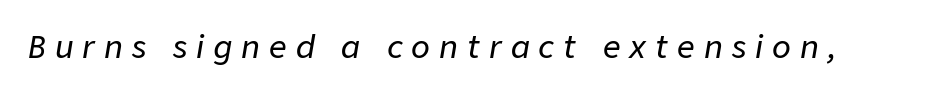
The image shows 31 px text type, italic (leaning right); set unusually wide letter spacing (+0.29 em), not underlined; low stroke contrast and a medium x-height.
